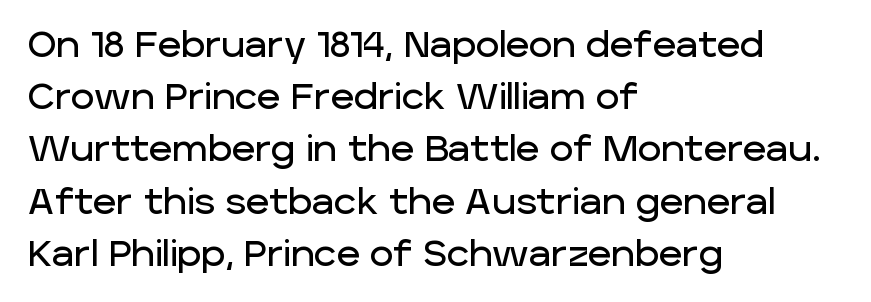
{"serif": "no", "italic": "no", "width": "normal", "stroke_contrast": "low", "x_height": "large", "monospaced": "no", "underline": "no", "align": "left", "line_spacing": "normal", "line_spacing_ratio": 1.45, "letter_spacing": "normal", "letter_spacing_em": 0.0, "glyph_px": 36}
